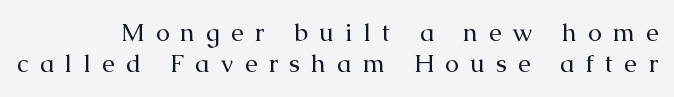
The image shows 25 px text type, upright; set right-aligned, normal line spacing (1.25x), unusually wide letter spacing (+0.45 em), not underlined.
